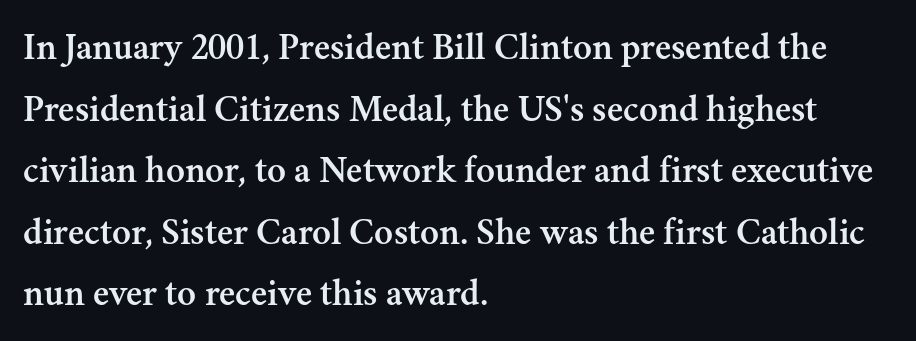
{"serif": "yes", "italic": "no", "width": "normal", "stroke_contrast": "medium", "x_height": "small", "monospaced": "no", "underline": "no", "align": "left", "line_spacing": "normal", "line_spacing_ratio": 1.58, "letter_spacing": "normal", "letter_spacing_em": 0.0, "glyph_px": 39}
